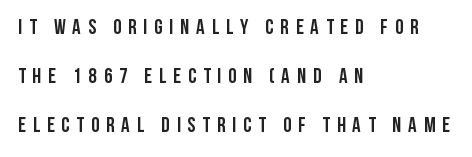
Q: Is the text bold? A: Yes.
Q: Is the text italic (slanted)? A: No, it is upright.
Q: Is the text underlined? A: No.
Q: How is the paragraph aligned? A: Left-aligned.
Q: Is the spacing between letters normal or unusually wide? A: Unusually wide.
Q: Is the spacing between lines tight, normal or loose? A: Loose.
